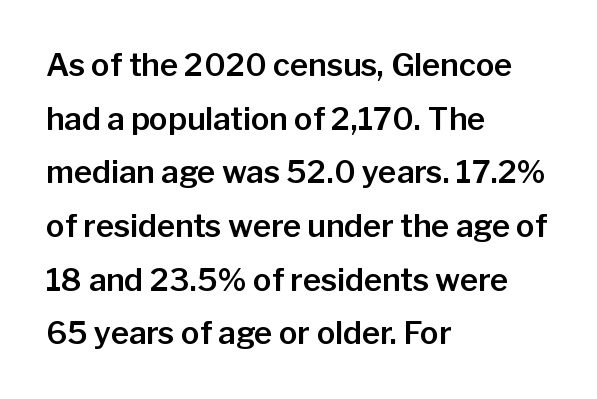
Q: Is the text italic (slanted)? A: No, it is upright.
Q: Is the typeface a serif or a sans-serif typeface? A: Sans-serif.
Q: Is the text underlined? A: No.
Q: How is the paragraph aligned? A: Left-aligned.
Q: Is the spacing between letters normal or unusually wide? A: Normal.
Q: Width (condensed, normal, or wide)? A: Normal.
Q: Stroke contrast? A: Low.
Q: x-height? A: Medium.
Q: Monospaced? A: No.
